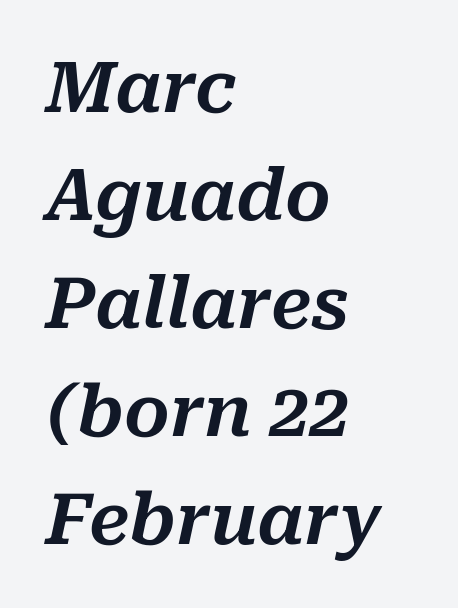
The image shows 71 px text type, italic (leaning right); set left-aligned, normal line spacing (1.52x), normal letter spacing, not underlined; medium stroke contrast and a medium x-height.
